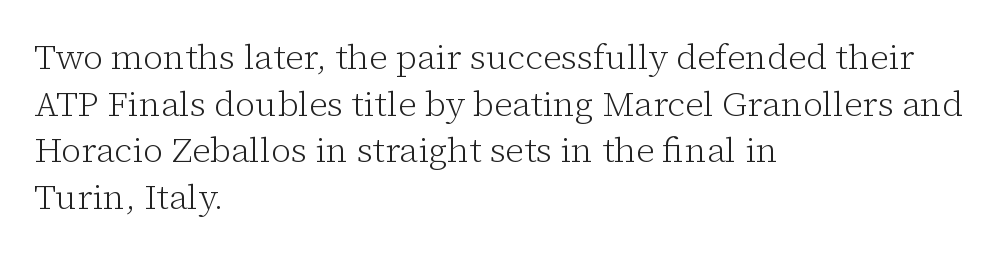
{"serif": "yes", "italic": "no", "bold": "no", "weight": "light", "width": "normal", "stroke_contrast": "low", "x_height": "medium", "monospaced": "no", "underline": "no", "align": "left", "line_spacing": "normal", "line_spacing_ratio": 1.33, "letter_spacing": "normal", "letter_spacing_em": 0.0, "glyph_px": 35}
